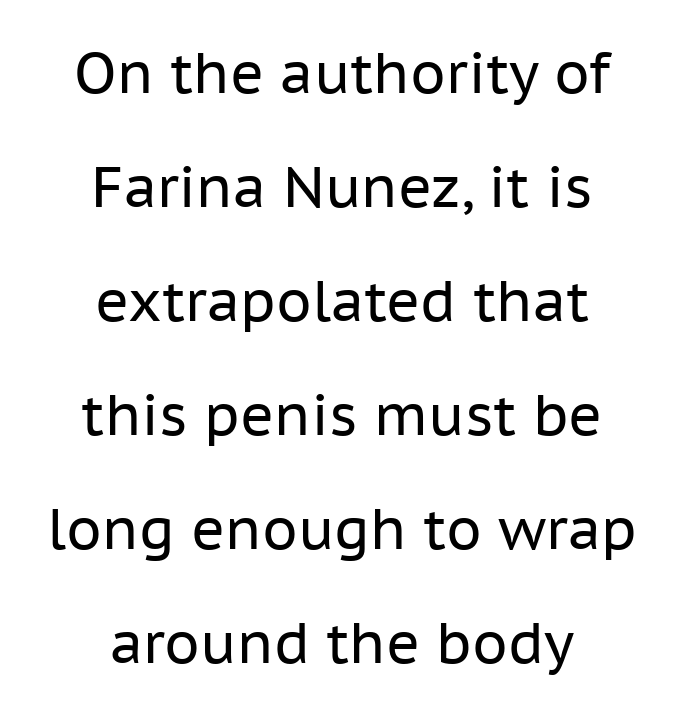
Q: Is the text bold? A: No.
Q: Is the text italic (slanted)? A: No, it is upright.
Q: Is the typeface a serif or a sans-serif typeface? A: Sans-serif.
Q: Is the text underlined? A: No.
Q: How is the paragraph aligned? A: Centered.
Q: Is the spacing between letters normal or unusually wide? A: Normal.
Q: Is the spacing between lines tight, normal or loose? A: Loose.
Q: Width (condensed, normal, or wide)? A: Normal.
Q: Stroke contrast? A: Low.
Q: x-height? A: Medium.
Q: Monospaced? A: No.
